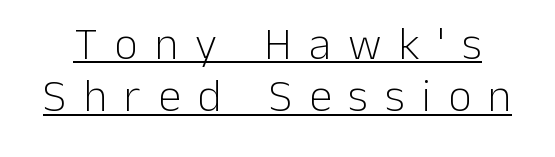
The rendering uses natural spacing where letterforms have individual widths. What decoration does the sample have? An underline. How would I describe the line gaps? Narrow and economical. Vertical strokes here are truly vertical. These lines are composed in type without serifs.
